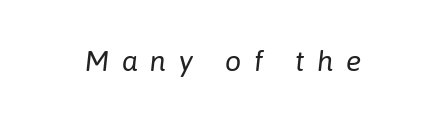
Q: Is the text bold? A: No.
Q: Is the text italic (slanted)? A: Yes, it leans right by about 6 degrees.
Q: Is the text underlined? A: No.
Q: Is the spacing between letters normal or unusually wide? A: Unusually wide.
Q: Width (condensed, normal, or wide)? A: Normal.
Q: Stroke contrast? A: Low.
Q: x-height? A: Medium.
Q: Monospaced? A: No.
